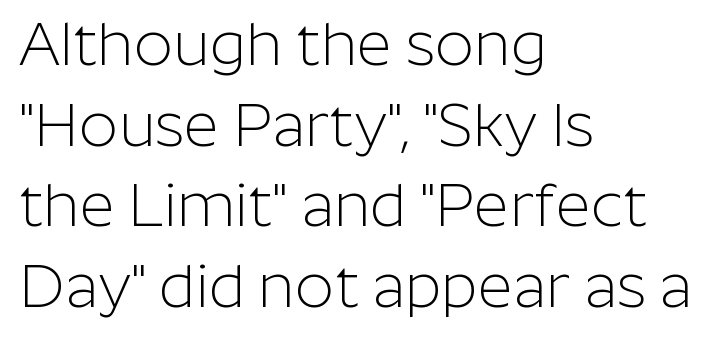
Does the type have serifs? No, each stem ends abruptly. Clear beneath every line of the passage. Does the leading feel generous? No, just average. Compared with a typical body face, this is equally light or lighter still. This is the regular roman posture of the typeface.
